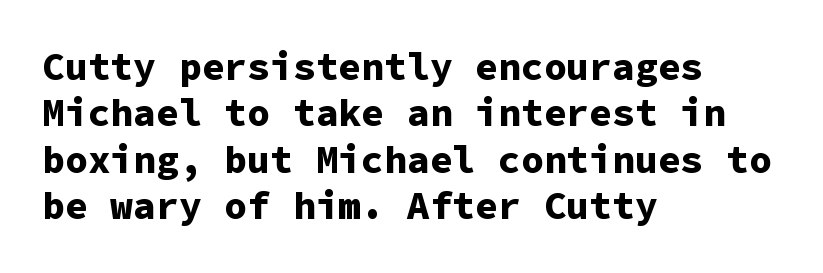
Are there feet on the stems? There aren't — it's a sans. The face used here is monospaced, like something from a code editor. Any mark beneath the type? The region is blank. One-word summary of the alignment: left. The sample has been set heavy, in full bold. This sample uses an upright cut, with every glyph sitting square on the baseline.
